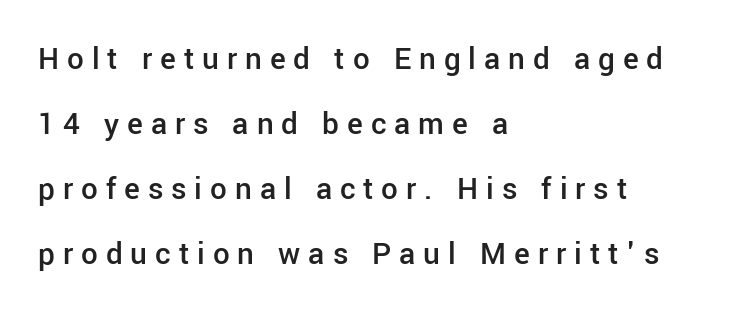
Q: Is the text bold? A: Semi-bold.
Q: Is the text italic (slanted)? A: No, it is upright.
Q: Is the typeface a serif or a sans-serif typeface? A: Sans-serif.
Q: Is the text underlined? A: No.
Q: How is the paragraph aligned? A: Left-aligned.
Q: Is the spacing between letters normal or unusually wide? A: Unusually wide.
Q: Is the spacing between lines tight, normal or loose? A: Loose.
Q: Width (condensed, normal, or wide)? A: Normal.
Q: Stroke contrast? A: Low.
Q: x-height? A: Medium.
Q: Monospaced? A: No.
